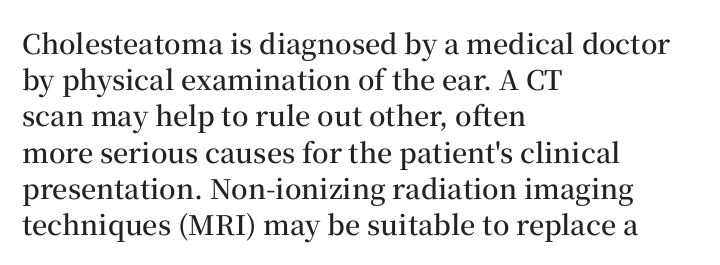
The image shows 27 px text type, upright; set left-aligned, normal line spacing (1.34x), normal letter spacing, not underlined.
